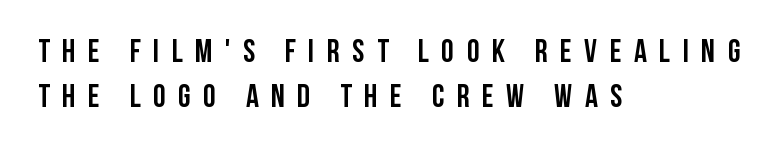
{"serif": "no", "italic": "no", "bold": "yes", "weight": "semibold", "width": "condensed", "stroke_contrast": "low", "x_height": "large", "monospaced": "no", "underline": "no", "align": "left", "line_spacing": "normal", "line_spacing_ratio": 1.42, "letter_spacing": "wide", "letter_spacing_em": 0.39, "glyph_px": 32}
